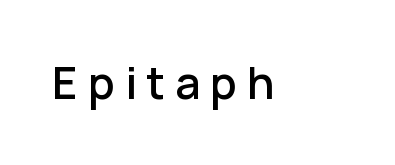
The image shows 44 px sans-serif type, upright; set unusually wide letter spacing (+0.23 em), not underlined; low stroke contrast and a medium x-height.
